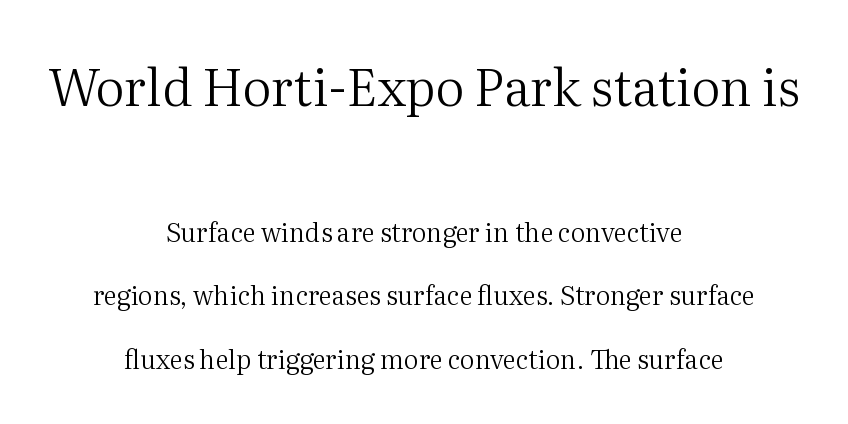
One glance says open: line gaps are wider than usual. Think standard paragraph weight, or any step lighter than that. The type family on display is of the serif kind. Do the letters lean? They stand straight. The passage shown is not underscored anywhere. These lines are centered, leaving both edges ragged.
